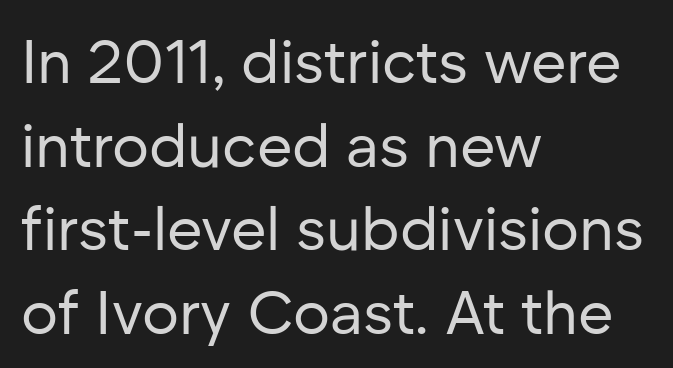
{"serif": "no", "italic": "no", "bold": "no", "weight": "regular", "width": "normal", "stroke_contrast": "low", "x_height": "medium", "monospaced": "no", "underline": "no", "align": "left", "line_spacing": "normal", "line_spacing_ratio": 1.37, "letter_spacing": "normal", "letter_spacing_em": 0.0, "glyph_px": 61}
